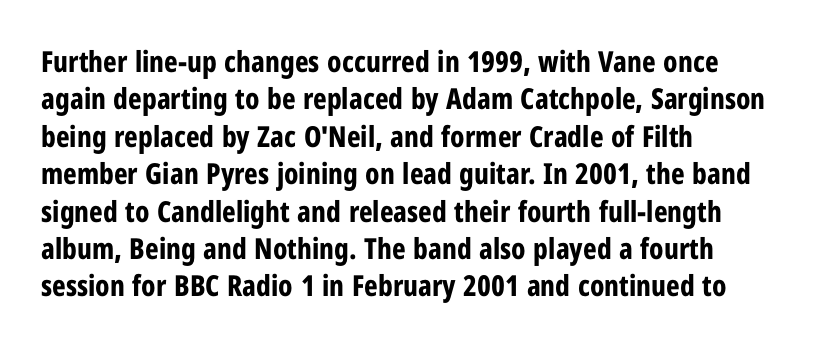
Regarding leading, the lines here are spaced in the standard way. Character widths vary here, with narrow letters taking less room than wide ones. The words here are not underlined. Nothing sits at the stroke ends, so this counts as sans-serif.
